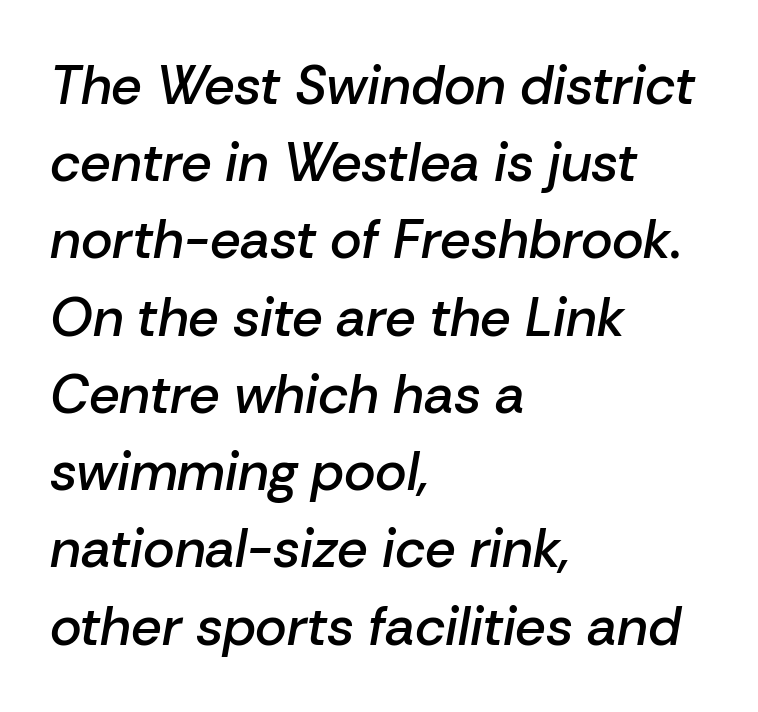
The image shows 54 px semibold type, italic (leaning right); set left-aligned, normal line spacing (1.43x), normal letter spacing, not underlined; low stroke contrast and a medium x-height.
